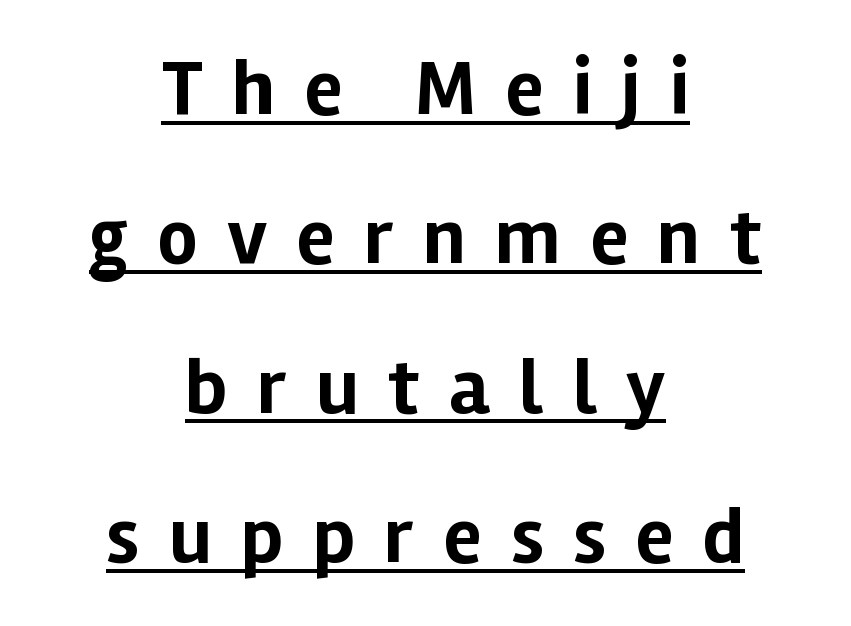
{"serif": "no", "italic": "no", "bold": "yes", "weight": "bold", "width": "normal", "stroke_contrast": "low", "x_height": "medium", "monospaced": "no", "underline": "yes", "align": "center", "line_spacing_ratio": 1.89, "letter_spacing": "wide", "letter_spacing_em": 0.37, "glyph_px": 79}
